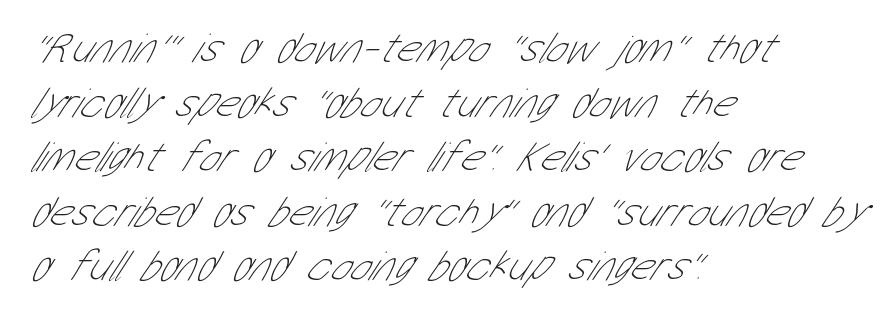
{"serif": "no", "bold": "no", "weight": "thin", "width": "condensed", "stroke_contrast": "low", "x_height": "medium", "monospaced": "no", "underline": "no", "align": "left", "line_spacing": "normal", "line_spacing_ratio": 1.27, "letter_spacing": "normal", "letter_spacing_em": 0.0, "glyph_px": 43}
